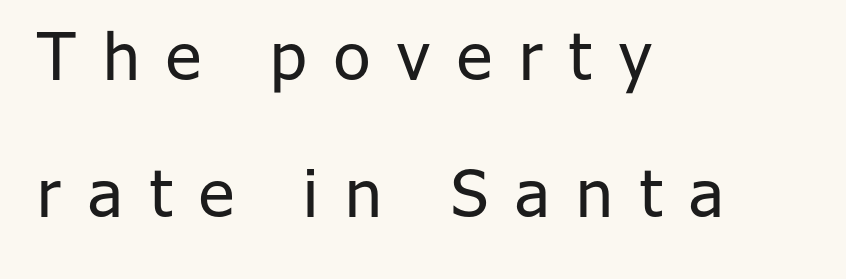
The image shows 66 px regular-weight sans-serif type, upright; set left-aligned, loose line spacing (2.08x), unusually wide letter spacing (+0.41 em), not underlined; low stroke contrast and a medium x-height.
